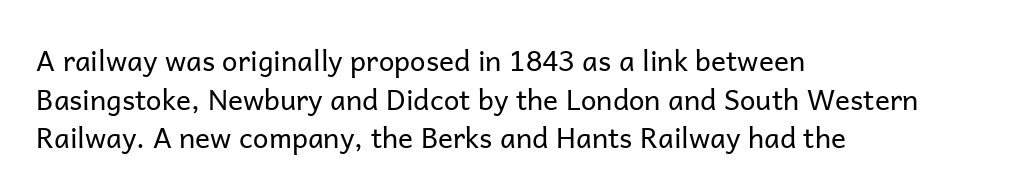
The image shows 28 px regular-weight sans-serif type, upright; set left-aligned, normal line spacing (1.38x), normal letter spacing, not underlined; low stroke contrast and a medium x-height.
